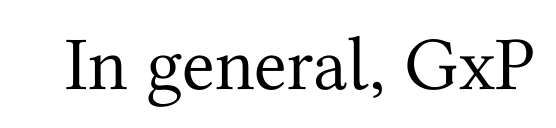
{"serif": "yes", "italic": "no", "bold": "no", "weight": "regular", "width": "normal", "stroke_contrast": "medium", "x_height": "medium", "monospaced": "no", "underline": "no", "letter_spacing": "normal", "letter_spacing_em": 0.0, "glyph_px": 76}
